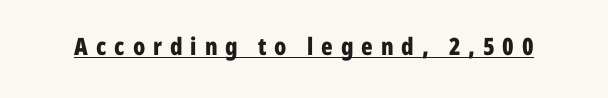
Plenty of ink on the page — the face is bold. The type is letterspaced generously, with wide tracking. Underlined type. Posture: straight, roman, zero tilt.
